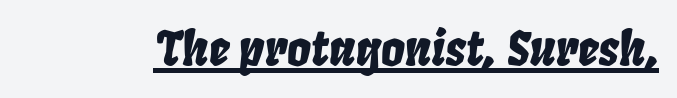
{"italic": "yes", "lean": "right", "slant_degrees": 8, "width": "condensed", "stroke_contrast": "low", "x_height": "large", "monospaced": "no", "underline": "yes", "letter_spacing": "normal", "letter_spacing_em": 0.0, "glyph_px": 47}
